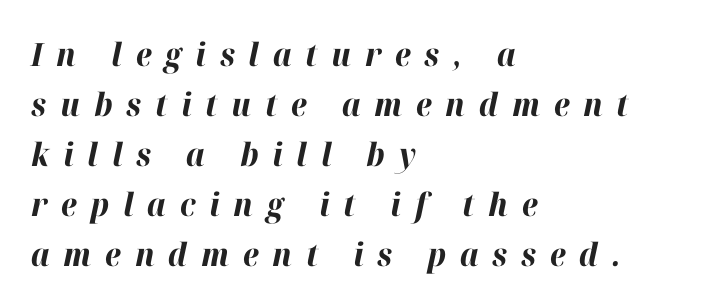
Q: Is the text bold? A: Yes.
Q: Is the text italic (slanted)? A: Yes, it leans right by about 12 degrees.
Q: Is the text underlined? A: No.
Q: How is the paragraph aligned? A: Left-aligned.
Q: Is the spacing between letters normal or unusually wide? A: Unusually wide.
Q: Is the spacing between lines tight, normal or loose? A: Normal.
Q: Width (condensed, normal, or wide)? A: Normal.
Q: Stroke contrast? A: High.
Q: x-height? A: Medium.
Q: Monospaced? A: No.
